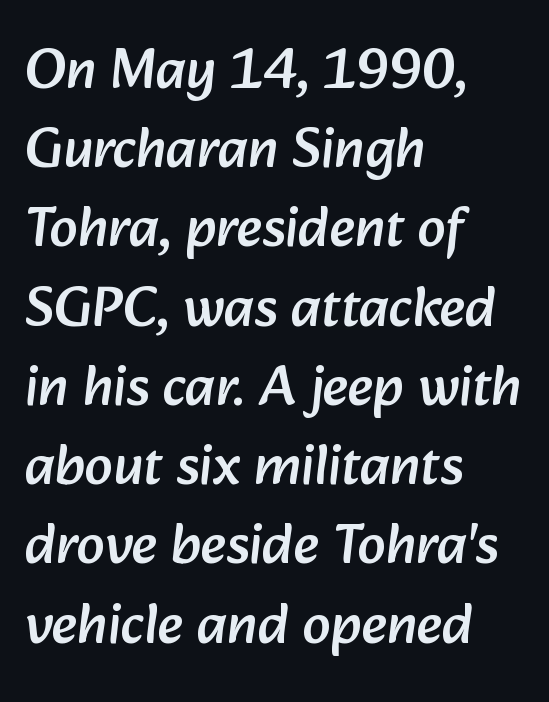
Q: Is the typeface a serif or a sans-serif typeface? A: Sans-serif.
Q: Is the text underlined? A: No.
Q: How is the paragraph aligned? A: Left-aligned.
Q: Is the spacing between letters normal or unusually wide? A: Normal.
Q: Is the spacing between lines tight, normal or loose? A: Normal.
Q: Width (condensed, normal, or wide)? A: Normal.
Q: Stroke contrast? A: Low.
Q: x-height? A: Medium.
Q: Monospaced? A: No.
